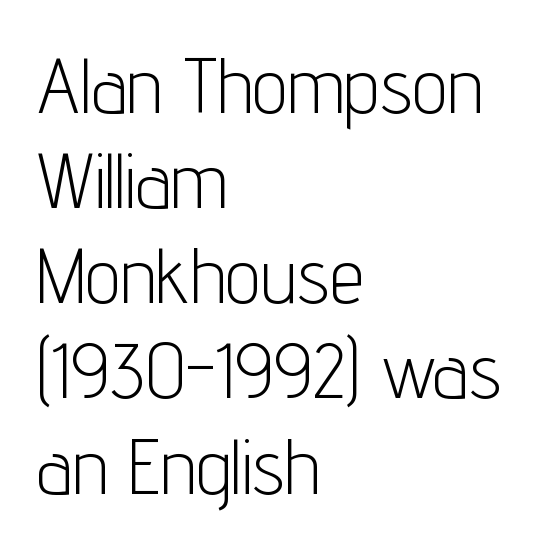
The image shows 78 px light, condensed sans-serif type, upright; set left-aligned, line spacing 1.22x, normal letter spacing, not underlined; low stroke contrast and a medium x-height.
